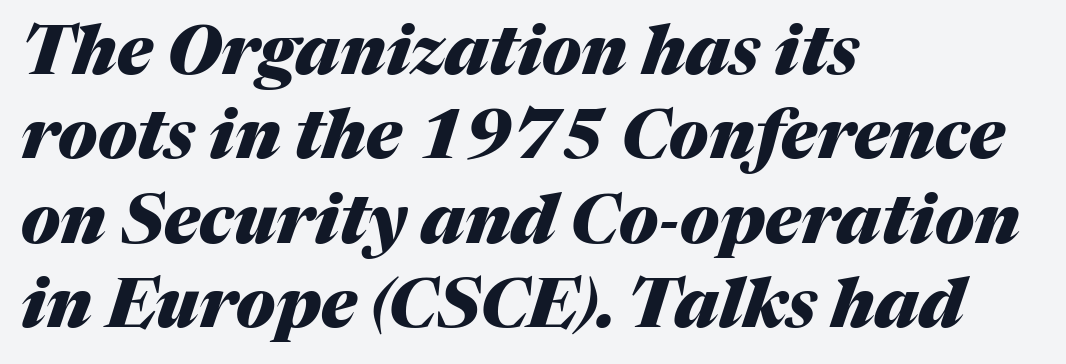
{"italic": "yes", "lean": "right", "slant_degrees": 17, "bold": "yes", "weight": "heavy", "width": "normal", "stroke_contrast": "medium", "x_height": "medium", "monospaced": "no", "underline": "no", "align": "left", "line_spacing_ratio": 1.24, "letter_spacing": "normal", "letter_spacing_em": 0.0, "glyph_px": 68}
